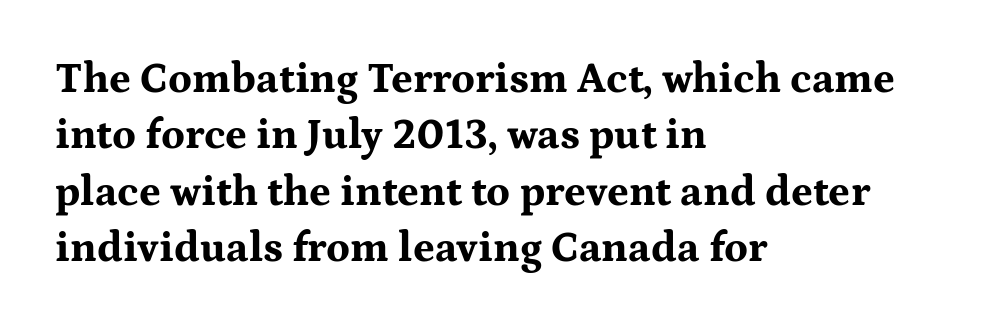
{"serif": "yes", "italic": "no", "bold": "yes", "weight": "bold", "width": "wide", "stroke_contrast": "medium", "x_height": "medium", "monospaced": "no", "underline": "no", "align": "left", "line_spacing": "normal", "line_spacing_ratio": 1.34, "letter_spacing": "normal", "letter_spacing_em": 0.0, "glyph_px": 42}
